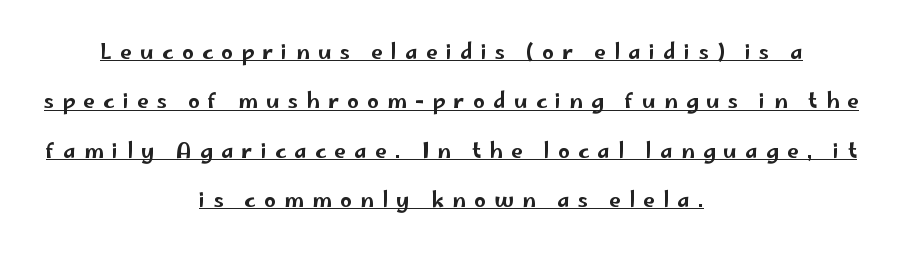
Q: Is the text italic (slanted)? A: No, it is upright.
Q: Is the text underlined? A: Yes.
Q: How is the paragraph aligned? A: Centered.
Q: Is the spacing between letters normal or unusually wide? A: Unusually wide.
Q: Is the spacing between lines tight, normal or loose? A: Loose.
